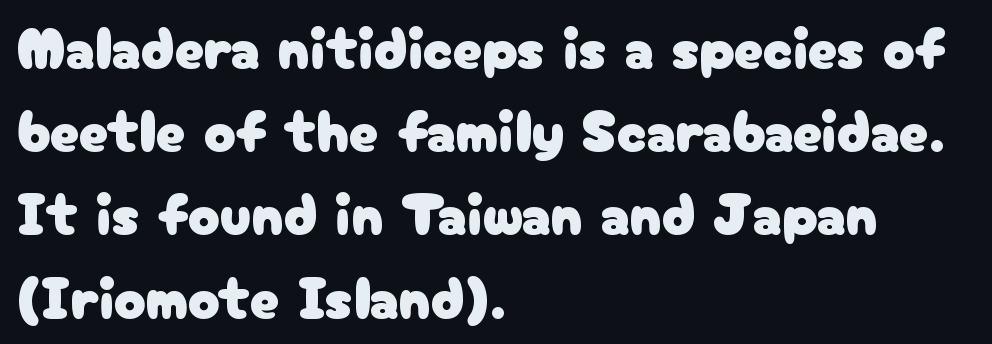
The image shows 59 px sans-serif type, upright; set left-aligned, normal line spacing (1.41x), normal letter spacing, not underlined; low stroke contrast and a medium x-height.
